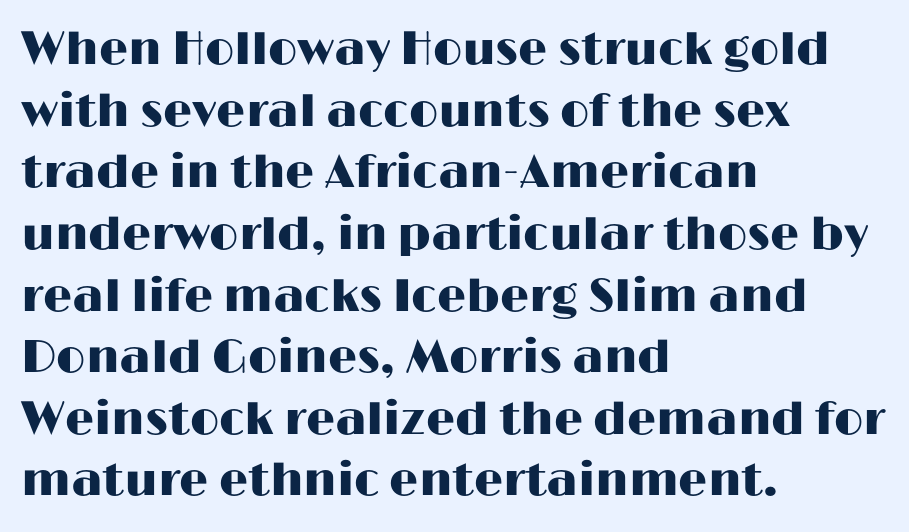
{"serif": "no", "italic": "no", "width": "wide", "stroke_contrast": "high", "x_height": "medium", "monospaced": "no", "underline": "no", "align": "left", "line_spacing": "normal", "line_spacing_ratio": 1.34, "letter_spacing": "normal", "letter_spacing_em": 0.0, "glyph_px": 46}
